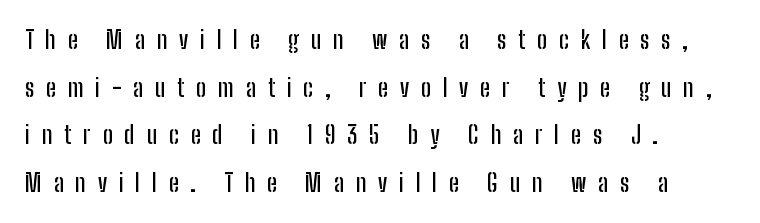
The image shows 24 px text type, upright; set left-aligned, loose line spacing (1.98x), unusually wide letter spacing (+0.49 em), not underlined.
